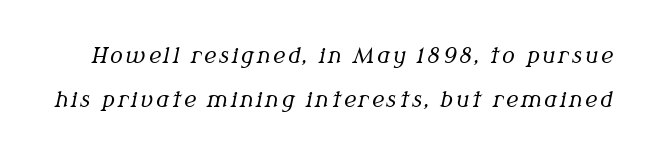
{"italic": "yes", "lean": "right", "slant_degrees": 12, "bold": "no", "underline": "no", "line_spacing": "loose", "line_spacing_ratio": 2.08, "glyph_px": 21}
